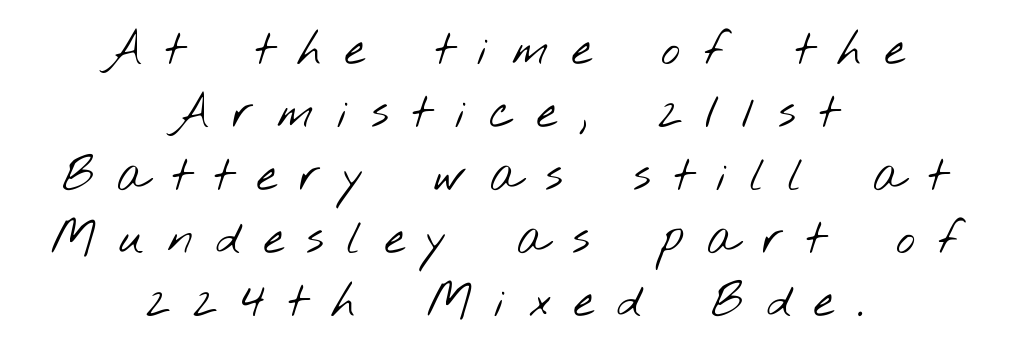
Q: Is the text bold? A: No.
Q: Is the typeface a serif or a sans-serif typeface? A: Sans-serif.
Q: Is the text underlined? A: No.
Q: How is the paragraph aligned? A: Centered.
Q: Is the spacing between letters normal or unusually wide? A: Unusually wide.
Q: Is the spacing between lines tight, normal or loose? A: Normal.
Q: Width (condensed, normal, or wide)? A: Wide.
Q: Stroke contrast? A: Low.
Q: x-height? A: Small.
Q: Monospaced? A: No.
